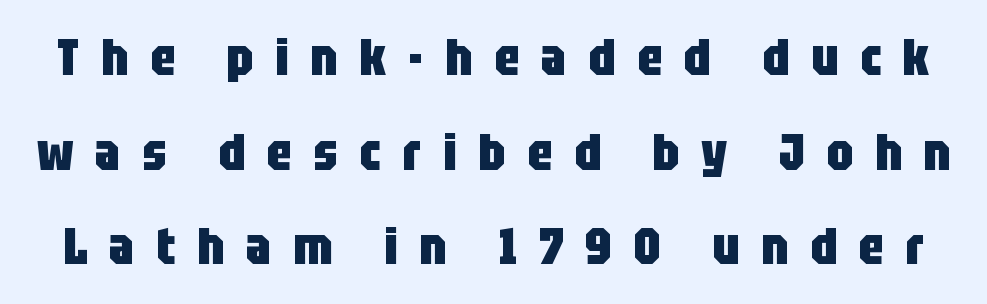
The sample has been set heavy, in full bold. The designer went with a sans here, leaving each stem footless. Italic: no, the glyphs are upright roman. Unmarked baselines from the first word to the last. You could not count columns in this text — the font is proportionally spaced.
